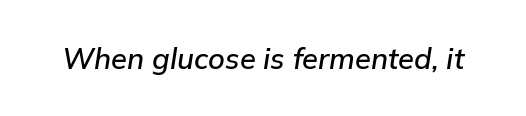
The image shows 29 px text type, italic (leaning right); set normal letter spacing, not underlined; low stroke contrast and a medium x-height.
